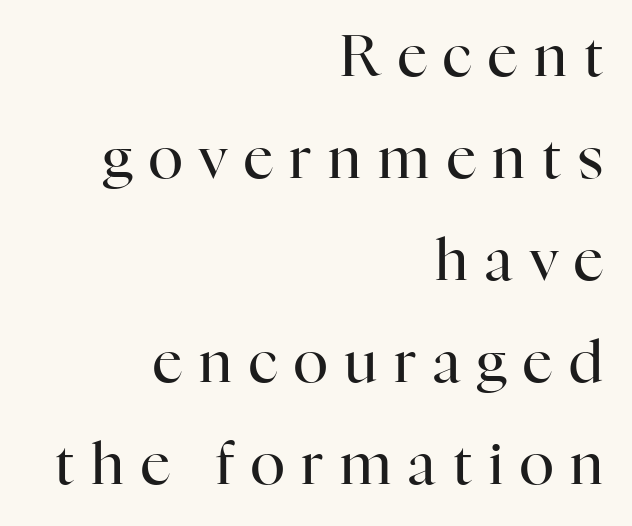
{"serif": "yes", "italic": "no", "bold": "no", "weight": "regular", "width": "normal", "stroke_contrast": "high", "x_height": "medium", "monospaced": "no", "underline": "no", "align": "right", "line_spacing_ratio": 1.76, "letter_spacing": "wide", "letter_spacing_em": 0.29, "glyph_px": 58}
